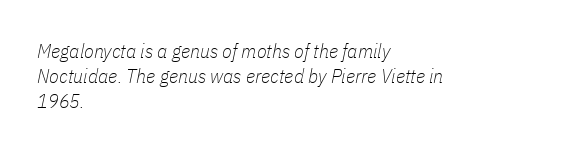
Q: Is the text bold? A: No.
Q: Is the text italic (slanted)? A: Yes, it leans right by about 11 degrees.
Q: Is the text underlined? A: No.
Q: How is the paragraph aligned? A: Left-aligned.
Q: Is the spacing between letters normal or unusually wide? A: Normal.
